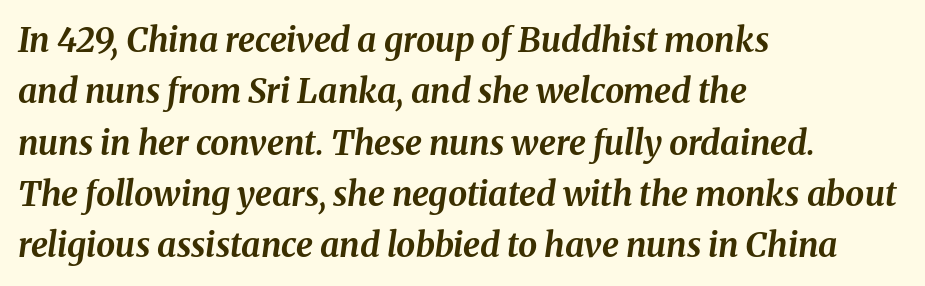
{"italic": "yes", "lean": "right", "slant_degrees": 8, "bold": "yes", "weight": "bold", "width": "normal", "stroke_contrast": "medium", "x_height": "medium", "monospaced": "no", "underline": "no", "align": "left", "line_spacing": "normal", "line_spacing_ratio": 1.51, "letter_spacing": "normal", "letter_spacing_em": 0.0, "glyph_px": 34}
